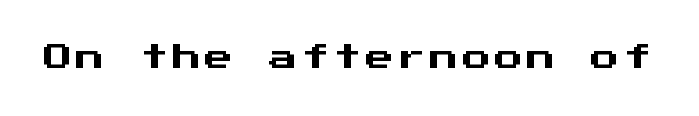
The image shows 28 px sans-serif type, upright, monospaced; set not underlined; medium stroke contrast and a medium x-height.
